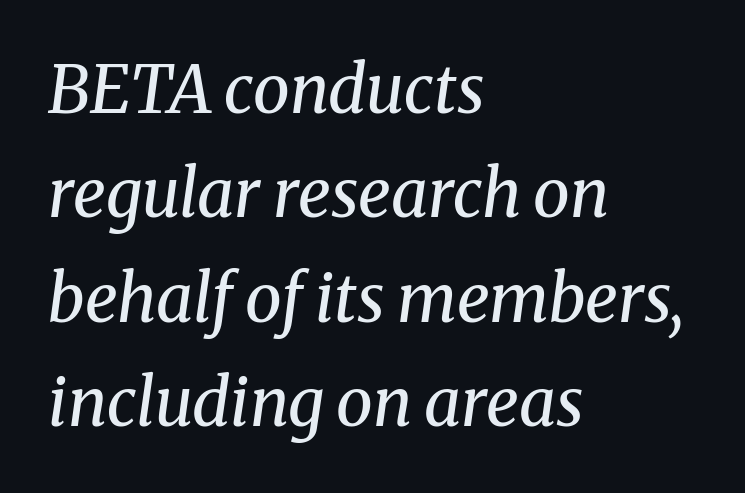
The image shows 66 px regular-weight serif type, italic (leaning right); set left-aligned, normal line spacing (1.58x), normal letter spacing, not underlined; medium stroke contrast and a medium x-height.
